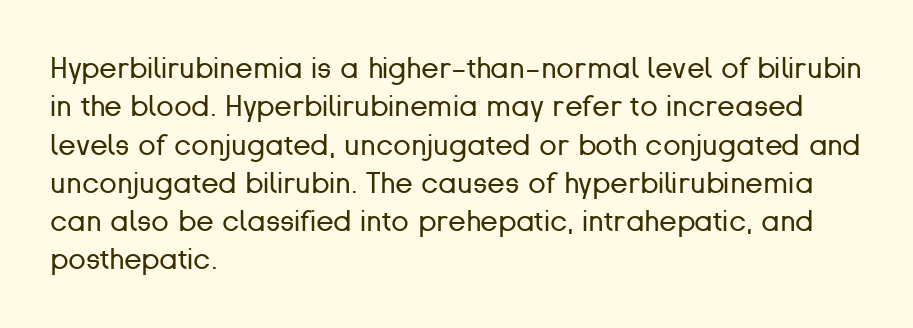
Q: Is the text bold? A: No.
Q: Is the text italic (slanted)? A: No, it is upright.
Q: Is the typeface a serif or a sans-serif typeface? A: Sans-serif.
Q: Is the text underlined? A: No.
Q: How is the paragraph aligned? A: Left-aligned.
Q: Is the spacing between letters normal or unusually wide? A: Normal.
Q: Is the spacing between lines tight, normal or loose? A: Normal.
Q: Width (condensed, normal, or wide)? A: Normal.
Q: Stroke contrast? A: Low.
Q: x-height? A: Medium.
Q: Monospaced? A: No.
